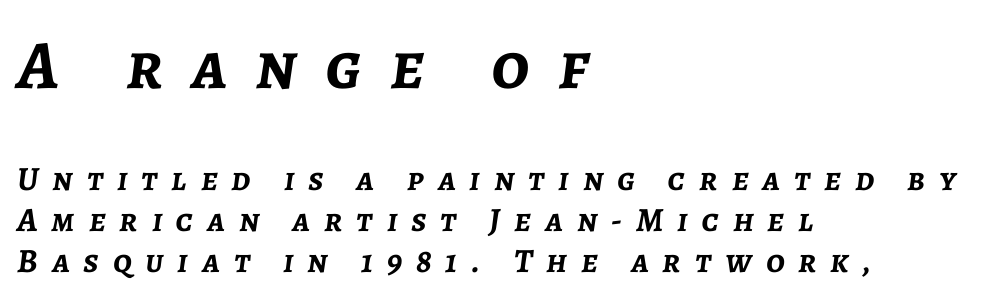
The image shows 69 px semibold type, italic (leaning right); set left-aligned, line spacing 1.2x, unusually wide letter spacing (+0.41 em), not underlined; the first (top) block is 2.03x larger; low stroke contrast and a medium x-height.
